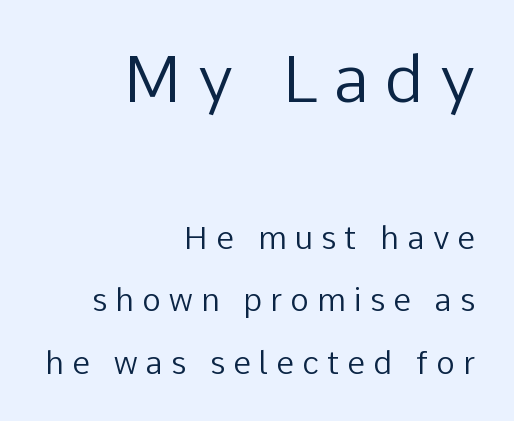
{"serif": "no", "italic": "no", "bold": "no", "weight": "regular", "width": "normal", "stroke_contrast": "low", "x_height": "medium", "monospaced": "no", "underline": "no", "align": "right", "line_spacing": "loose", "line_spacing_ratio": 1.95, "letter_spacing": "wide", "letter_spacing_em": 0.25, "larger_block": "first", "size_ratio": 2.03, "glyph_px": 65}
